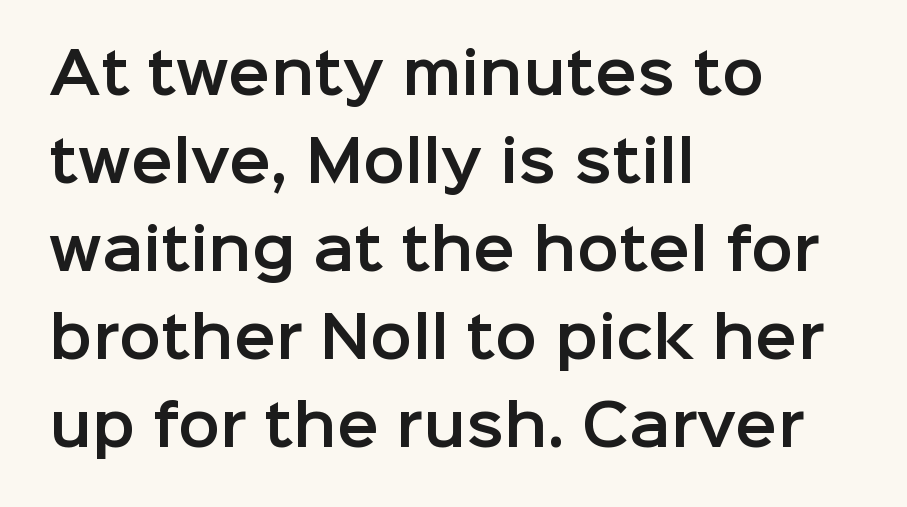
Q: Is the text italic (slanted)? A: No, it is upright.
Q: Is the typeface a serif or a sans-serif typeface? A: Sans-serif.
Q: Is the text underlined? A: No.
Q: How is the paragraph aligned? A: Left-aligned.
Q: Is the spacing between letters normal or unusually wide? A: Normal.
Q: Is the spacing between lines tight, normal or loose? A: Normal.
Q: Width (condensed, normal, or wide)? A: Normal.
Q: Stroke contrast? A: Low.
Q: x-height? A: Medium.
Q: Monospaced? A: No.
